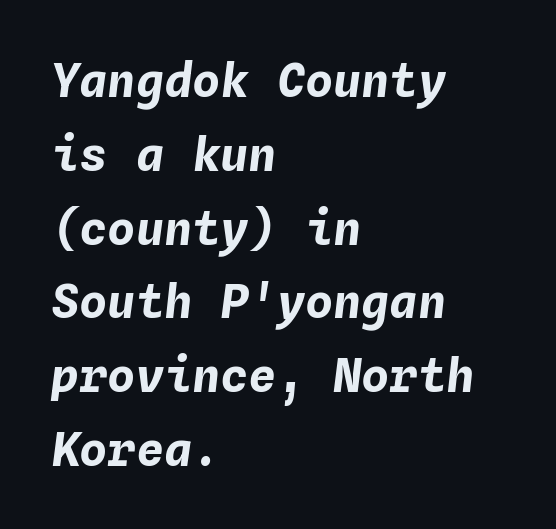
I'd describe the lettering as bold — thick and assertive. The line-height multiplier appears to be the usual default. Is this a fixed-width face? Yes — each glyph sits in an identical cell. Does the copy run flush right? No — it runs flush left.
